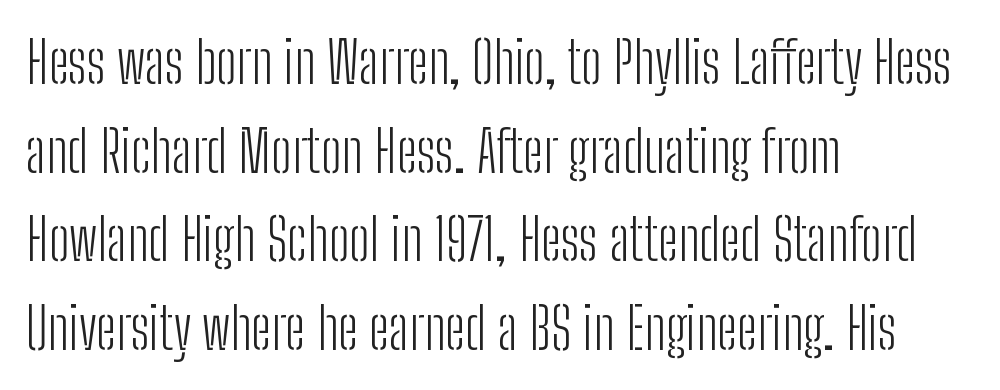
Descenders are the only things crossing below the line. This sample uses an upright cut, with every glyph sitting square on the baseline. These lines are rendered in a variable-pitch font. Nothing sits at the stroke ends, so this counts as sans-serif.
